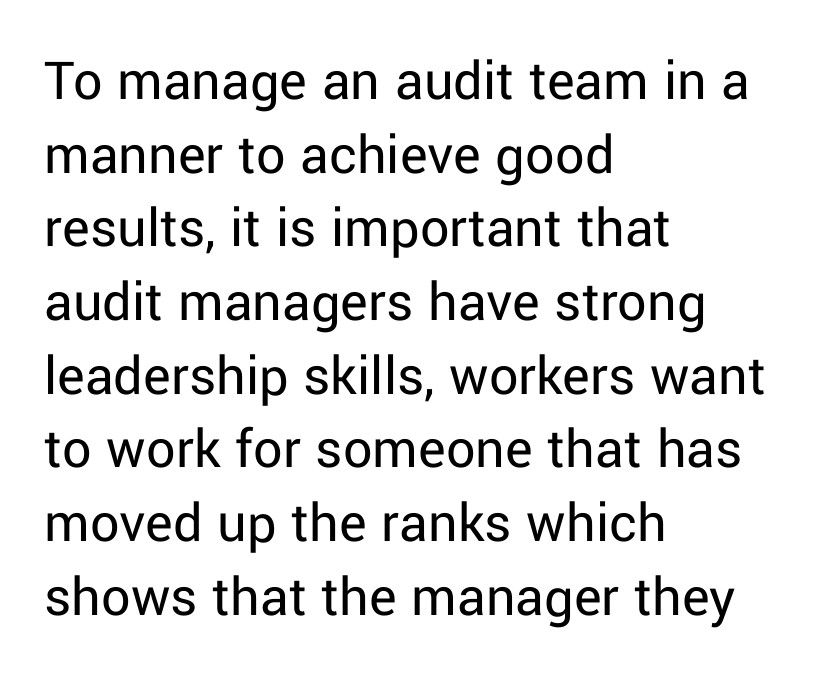
The image shows 58 px regular-weight sans-serif type, upright; set left-aligned, normal line spacing (1.27x), normal letter spacing, not underlined; low stroke contrast and a medium x-height.
